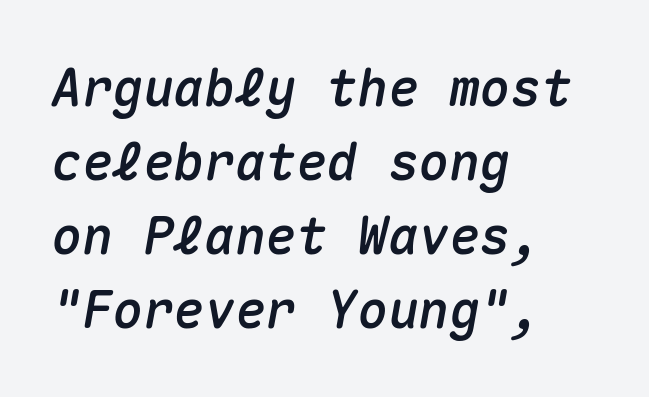
The image shows 51 px text type, italic (leaning right), monospaced; set left-aligned, normal line spacing (1.45x), normal letter spacing, not underlined; medium stroke contrast and a medium x-height.
